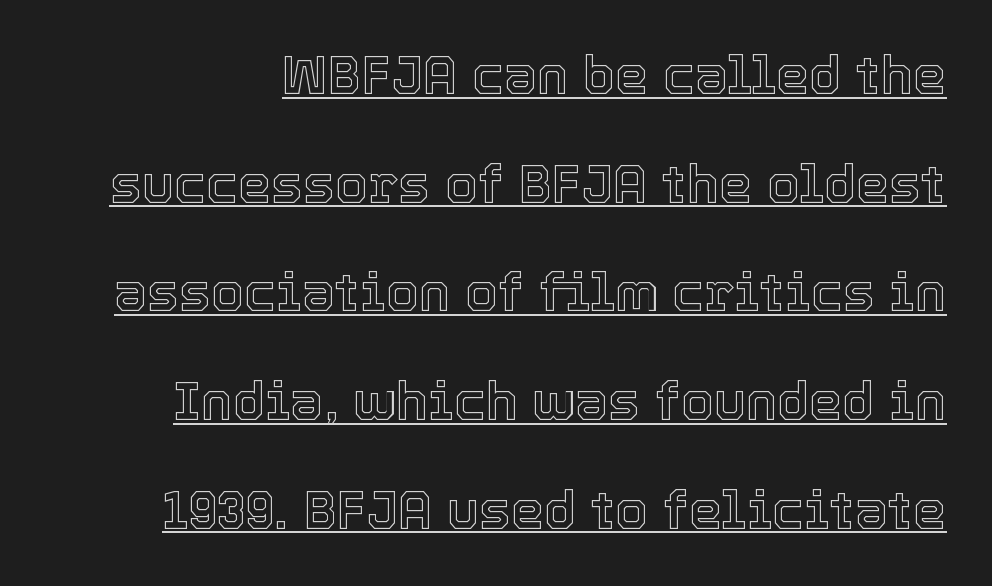
{"italic": "no", "width": "normal", "x_height": "medium", "monospaced": "no", "underline": "yes", "line_spacing": "loose", "line_spacing_ratio": 2.05, "letter_spacing": "normal", "letter_spacing_em": 0.0, "glyph_px": 53}
